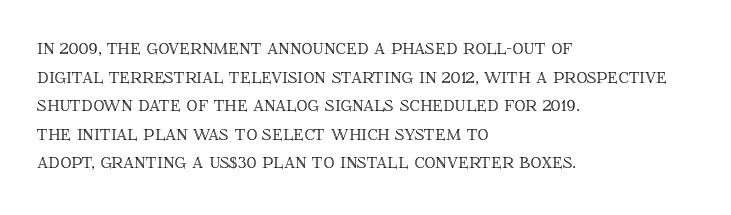
Q: Is the text italic (slanted)? A: No, it is upright.
Q: Is the text underlined? A: No.
Q: How is the paragraph aligned? A: Left-aligned.
Q: Is the spacing between letters normal or unusually wide? A: Normal.
Q: Is the spacing between lines tight, normal or loose? A: Normal.
